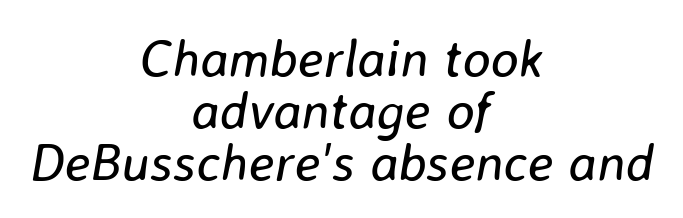
{"italic": "yes", "lean": "right", "slant_degrees": 8, "bold": "no", "weight": "regular", "width": "normal", "stroke_contrast": "low", "x_height": "medium", "monospaced": "no", "underline": "no", "align": "center", "line_spacing": "tight", "line_spacing_ratio": 0.98, "letter_spacing": "normal", "letter_spacing_em": 0.0, "glyph_px": 53}
